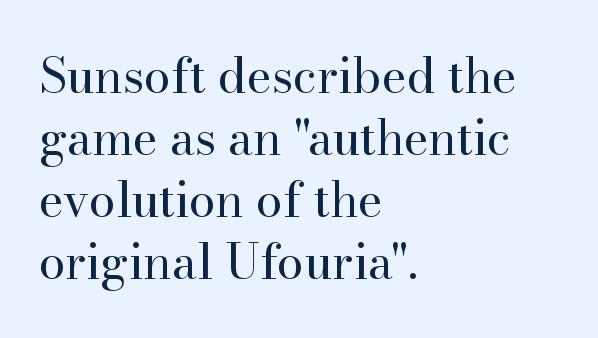
The font family rendered here belongs to the serif group. The rendering keeps characters at their native spacing. Do the letters lean? They stand straight. Rule under the text: the space is simply empty. Stem width sits at or under what a default text font uses.
